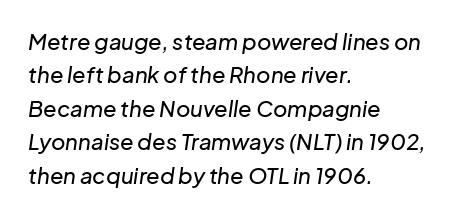
{"italic": "yes", "lean": "right", "slant_degrees": 8, "underline": "no", "align": "left", "line_spacing": "normal", "line_spacing_ratio": 1.52, "letter_spacing": "normal", "letter_spacing_em": 0.0, "glyph_px": 22}
